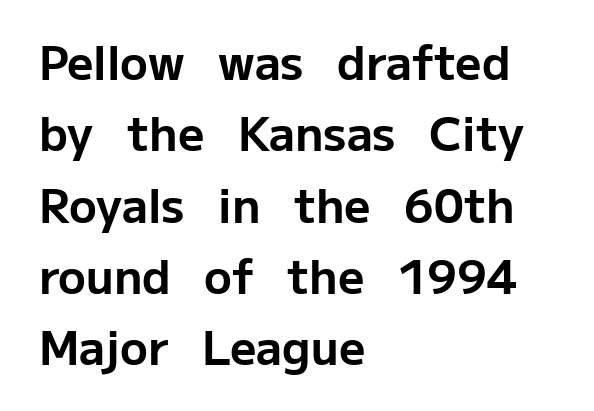
The glyphs in this specimen are sans serif. Short note: letters normally spaced. The rag falls on the right side of this text block. Is the type bold? Yes — the strokes are clearly thick and heavy.
